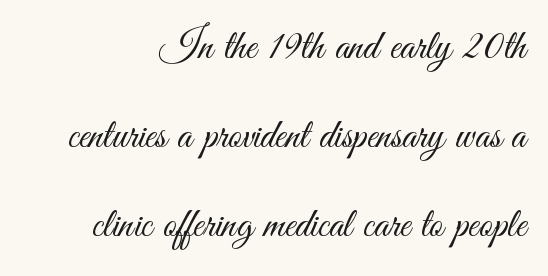
Is the stroke heavy? The answer is a plain regular-or-lighter. Unlike a traditional serif, this face leaves its strokes unadorned. Glance below the letters and you will spot only blank space. Words appear dense and cohesive because spacing is normal.
